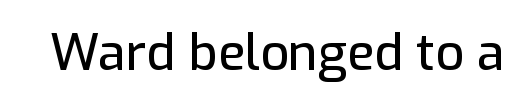
Q: Is the text italic (slanted)? A: No, it is upright.
Q: Is the typeface a serif or a sans-serif typeface? A: Sans-serif.
Q: Is the text underlined? A: No.
Q: Is the spacing between letters normal or unusually wide? A: Normal.
Q: Width (condensed, normal, or wide)? A: Normal.
Q: Stroke contrast? A: Low.
Q: x-height? A: Medium.
Q: Monospaced? A: No.
